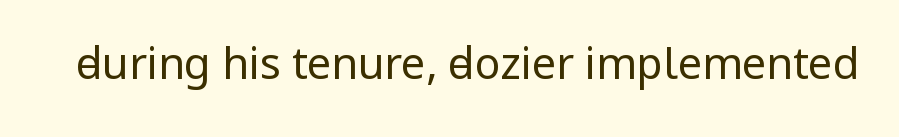
The glyphs in this specimen are sans serif. This is roman type, the default non-slanted kind. Stems and bowls with no extra thickness — not bold. Honestly, the letter spacing is just normal — you wouldn't notice it. The face used here is proportionally spaced, like ordinary book or web type.
